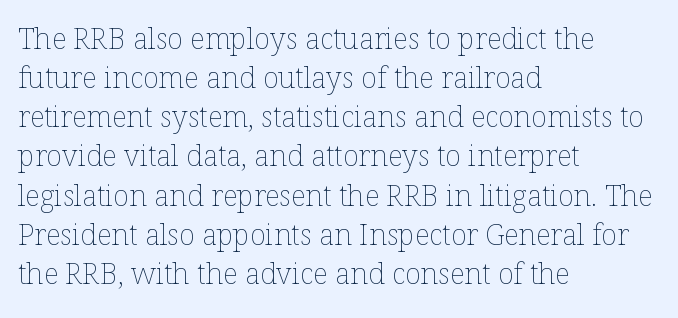
{"italic": "no", "bold": "no", "weight": "thin", "width": "normal", "stroke_contrast": "low", "x_height": "medium", "monospaced": "no", "underline": "no", "align": "left", "line_spacing": "normal", "line_spacing_ratio": 1.35, "letter_spacing": "normal", "letter_spacing_em": 0.0, "glyph_px": 29}
